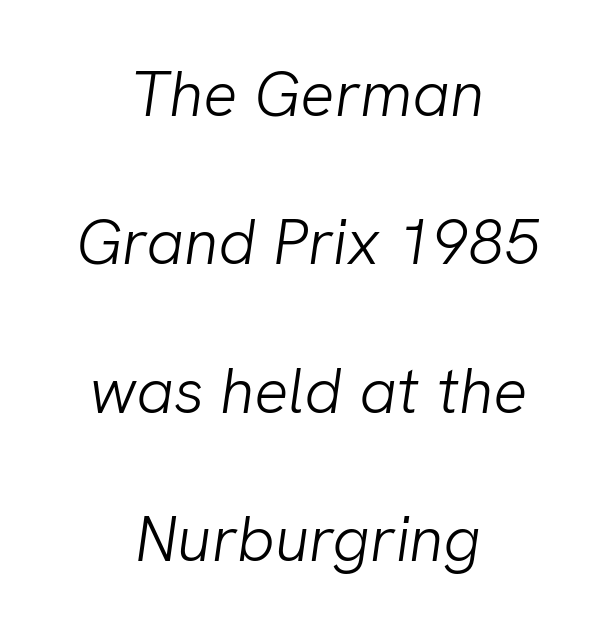
You could not count columns in this text — the font is proportionally spaced. The lines are spread far apart with generous leading. The gaps between neighbouring characters are ordinary and unremarkable. Each row of text sits above clean, open space.
